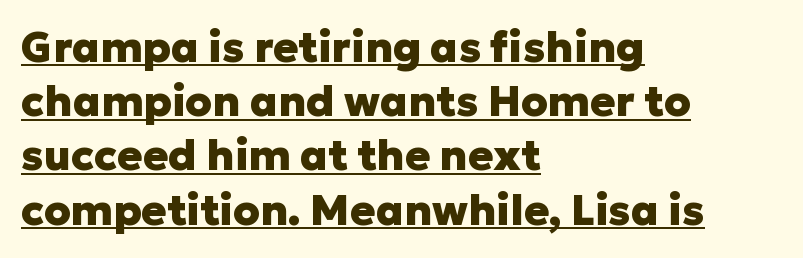
The sample's only ornament is a line tracing under the words. Vertical spacing — default. These words are printed bold, with thick strokes throughout. These lines stack with their left ends in a neat column.
